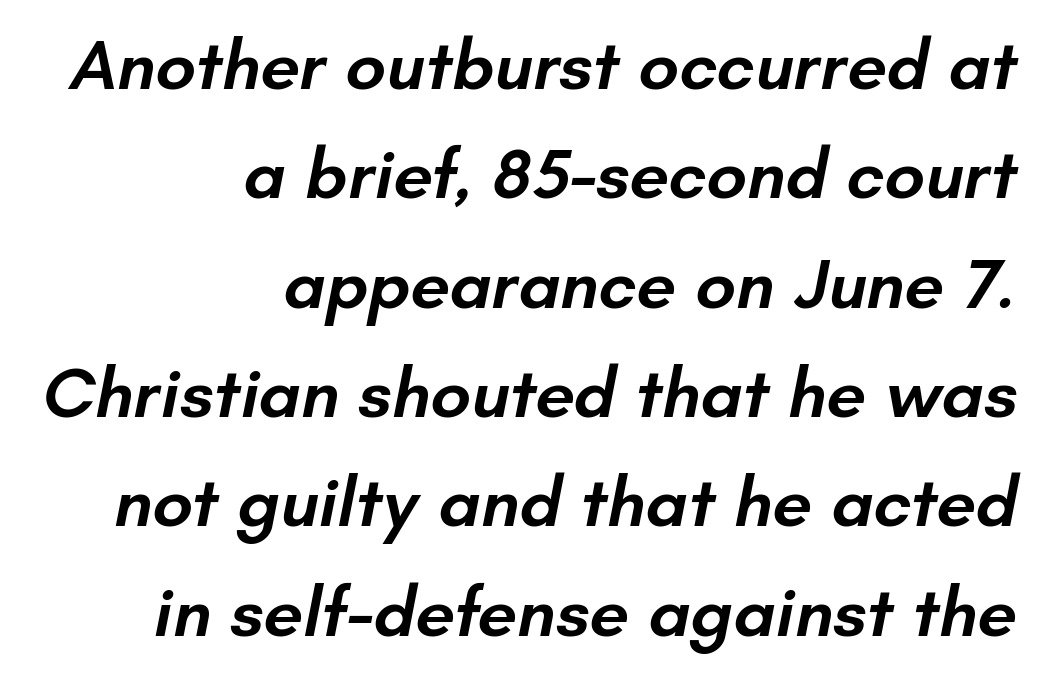
{"serif": "no", "bold": "semi", "weight": "semibold", "width": "normal", "stroke_contrast": "low", "x_height": "small", "monospaced": "no", "underline": "no", "align": "right", "line_spacing": "normal", "line_spacing_ratio": 1.54, "letter_spacing": "normal", "letter_spacing_em": 0.0, "glyph_px": 71}
